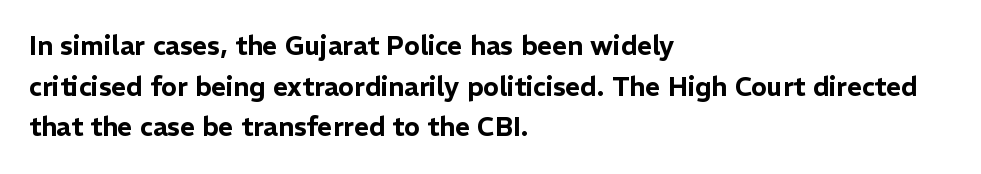
Q: Is the text italic (slanted)? A: No, it is upright.
Q: Is the text underlined? A: No.
Q: How is the paragraph aligned? A: Left-aligned.
Q: Is the spacing between letters normal or unusually wide? A: Normal.
Q: Is the spacing between lines tight, normal or loose? A: Normal.
